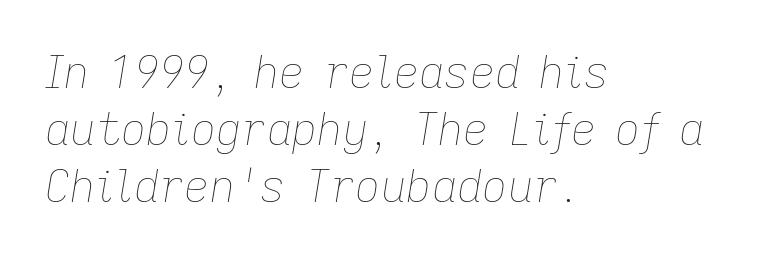
The image shows 44 px thin type, italic (leaning right); set left-aligned, normal line spacing (1.29x), normal letter spacing, not underlined; low stroke contrast and a medium x-height.
